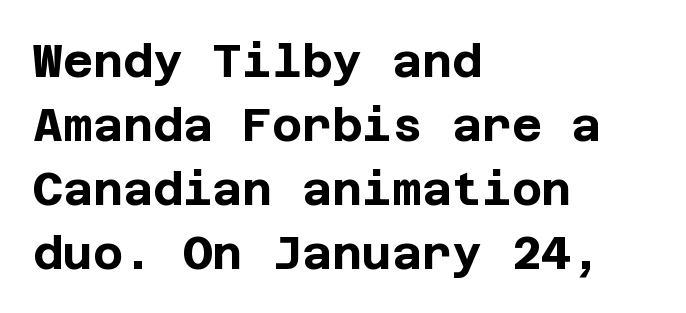
Just letters on the line, the space beneath them empty. The lines in this sample share a left origin and differ only in where they stop. The designer left line spacing at the default. Spacing between characters is what you'd get straight out of the box. Does the lettering tilt? It doesn't — this is upright.
